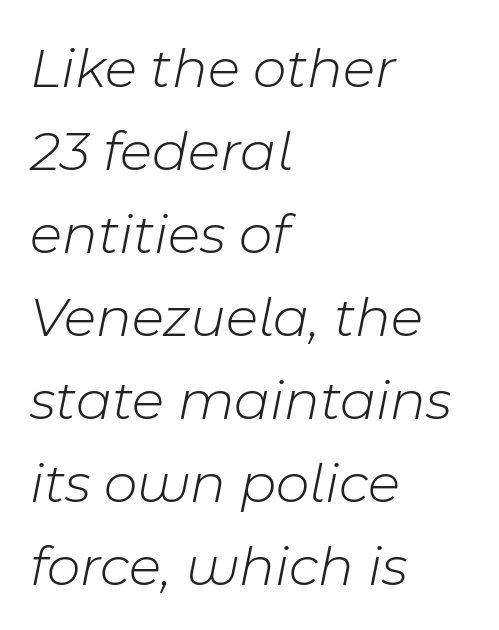
Q: Is the text bold? A: No.
Q: Is the text italic (slanted)? A: Yes, it leans right by about 11 degrees.
Q: Is the text underlined? A: No.
Q: How is the paragraph aligned? A: Left-aligned.
Q: Is the spacing between letters normal or unusually wide? A: Normal.
Q: Is the spacing between lines tight, normal or loose? A: Normal.
Q: Width (condensed, normal, or wide)? A: Normal.
Q: Stroke contrast? A: Low.
Q: x-height? A: Medium.
Q: Monospaced? A: No.
